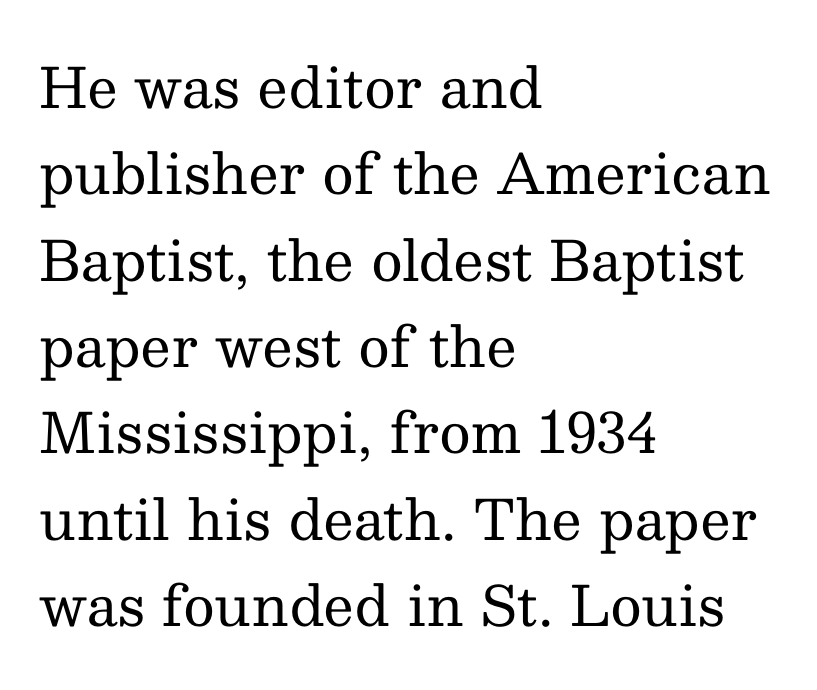
The gaps between neighbouring characters are ordinary and unremarkable. Has an underline been added? It has not. A typesetter would label this face a serif. All the whitespace from short lines collects on the right. A typesetter would call this proportional, since set widths differ per character.
